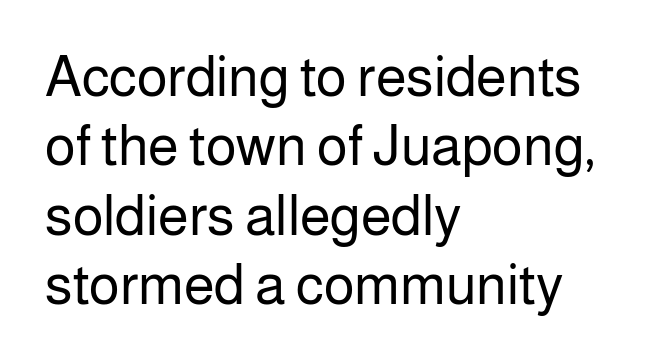
Q: Is the text bold? A: No.
Q: Is the text italic (slanted)? A: No, it is upright.
Q: Is the typeface a serif or a sans-serif typeface? A: Sans-serif.
Q: Is the text underlined? A: No.
Q: How is the paragraph aligned? A: Left-aligned.
Q: Is the spacing between letters normal or unusually wide? A: Normal.
Q: Width (condensed, normal, or wide)? A: Normal.
Q: Stroke contrast? A: Low.
Q: x-height? A: Medium.
Q: Monospaced? A: No.
